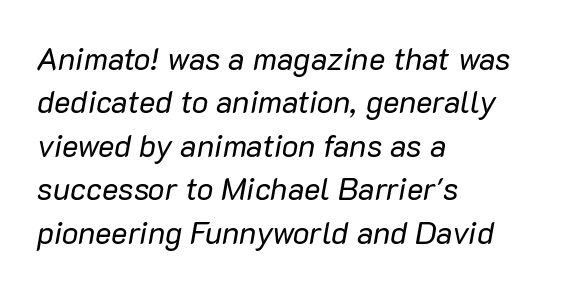
Q: Is the text bold? A: No.
Q: Is the text italic (slanted)? A: Yes, it leans right by about 10 degrees.
Q: Is the text underlined? A: No.
Q: How is the paragraph aligned? A: Left-aligned.
Q: Is the spacing between letters normal or unusually wide? A: Normal.
Q: Is the spacing between lines tight, normal or loose? A: Normal.
Q: Width (condensed, normal, or wide)? A: Normal.
Q: Stroke contrast? A: Low.
Q: x-height? A: Medium.
Q: Monospaced? A: No.
